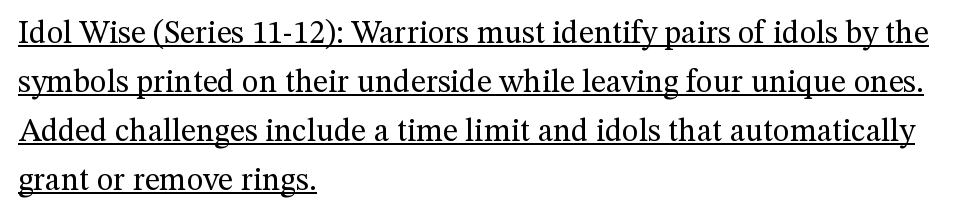
{"serif": "yes", "italic": "no", "bold": "no", "weight": "regular", "width": "normal", "stroke_contrast": "medium", "x_height": "medium", "monospaced": "no", "underline": "yes", "align": "left", "line_spacing": "normal", "line_spacing_ratio": 1.53, "letter_spacing": "normal", "letter_spacing_em": 0.0, "glyph_px": 32}
